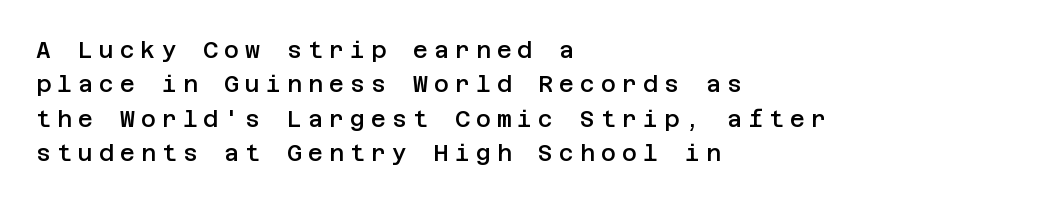
The text block is weighted toward the left margin, trailing off unevenly rightward. Rendered with straight, roman letterforms. No word sits above an underline. Look at the stroke-to-counter ratio: somewhat heavy, a semibold. Whoever set this chose a conventional vertical rhythm. The passage shown has open, widely tracked lettering throughout.
